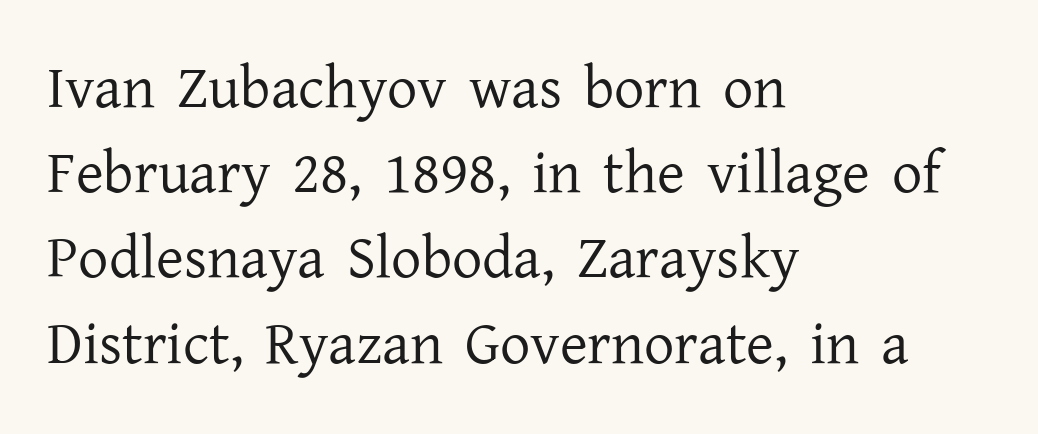
Italic: no, the glyphs are upright roman. Inter-character spacing is left at the font's built-in metrics. Typographically, this falls in the serif category. The space beneath each line is pristine and unruled.
